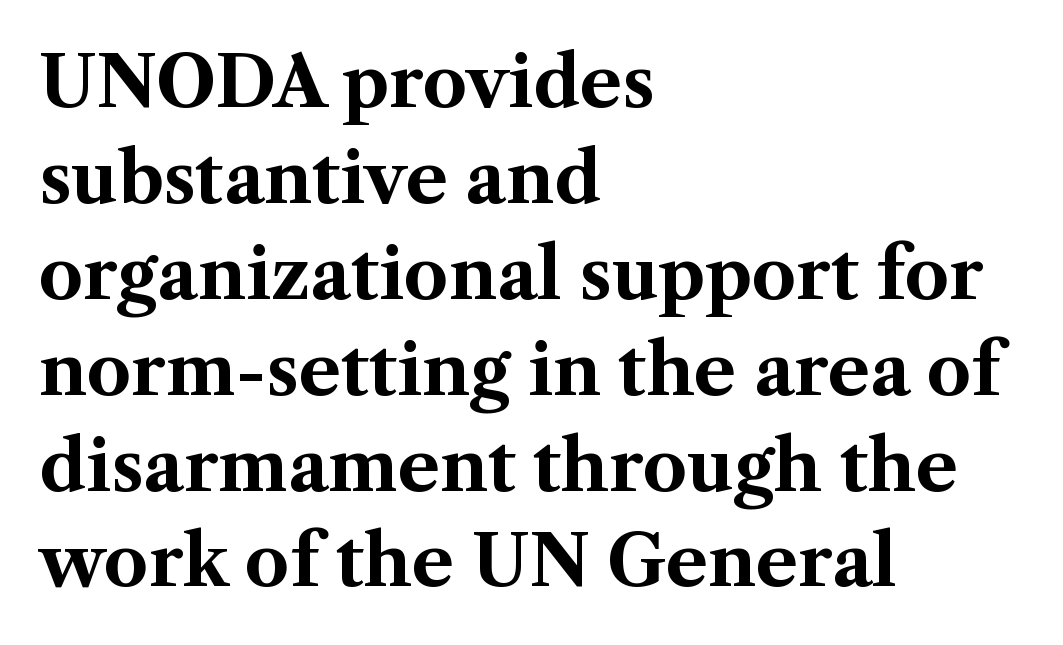
Q: Is the text bold? A: Yes.
Q: Is the text italic (slanted)? A: No, it is upright.
Q: Is the typeface a serif or a sans-serif typeface? A: Serif.
Q: Is the text underlined? A: No.
Q: How is the paragraph aligned? A: Left-aligned.
Q: Is the spacing between letters normal or unusually wide? A: Normal.
Q: Is the spacing between lines tight, normal or loose? A: Normal.
Q: Width (condensed, normal, or wide)? A: Normal.
Q: Stroke contrast? A: Medium.
Q: x-height? A: Medium.
Q: Monospaced? A: No.
